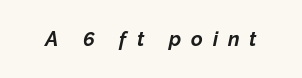
The image shows 20 px bold type, italic (leaning right); set unusually wide letter spacing (+0.5 em), not underlined.
